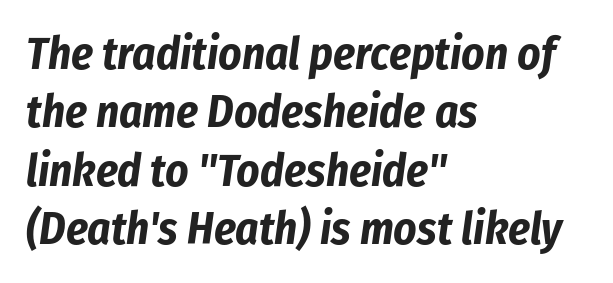
A typesetter would mark this as italic. Students, note that the glyphs here touch the page at normal intervals. The strip under each line holds only bare page. Every row of glyphs begins at an identical x-position on the left. This is heavy type, rendered in bold.
